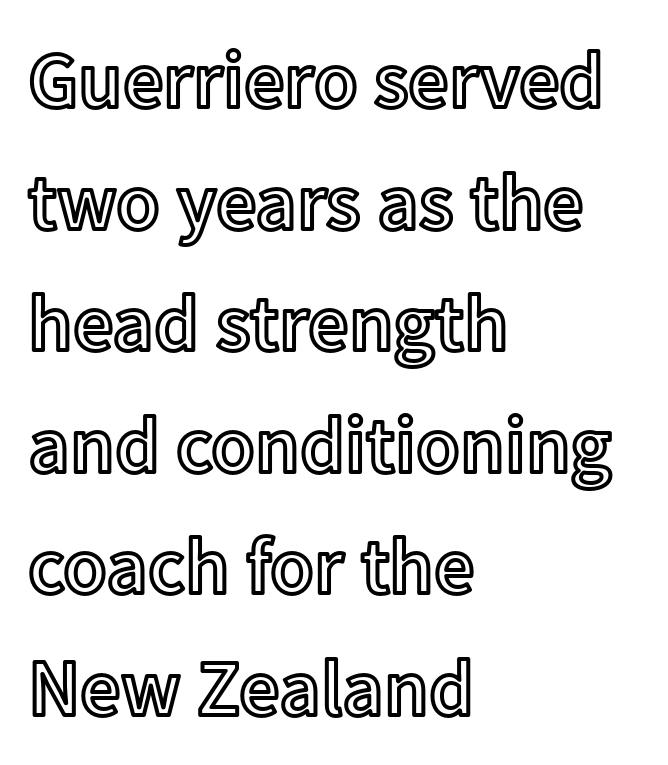
Q: Is the text italic (slanted)? A: No, it is upright.
Q: Is the text underlined? A: No.
Q: How is the paragraph aligned? A: Left-aligned.
Q: Is the spacing between letters normal or unusually wide? A: Normal.
Q: Is the spacing between lines tight, normal or loose? A: Normal.
Q: Width (condensed, normal, or wide)? A: Normal.
Q: x-height? A: Medium.
Q: Monospaced? A: No.
